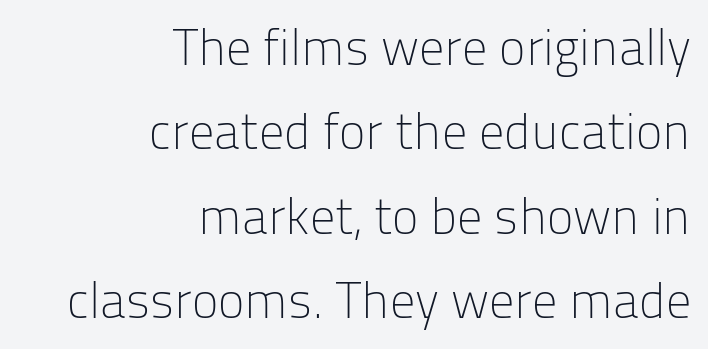
Short and long lines alike share a common ending point at right. You could call the tracking neutral — neither tight nor loose. This is sans-serif lettering, the kind often seen on screens and signage. Italic: no, the glyphs are upright roman.
